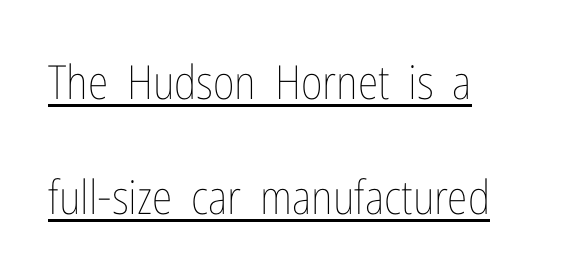
{"italic": "no", "bold": "no", "weight": "thin", "width": "condensed", "stroke_contrast": "low", "x_height": "medium", "monospaced": "no", "underline": "yes", "align": "left", "line_spacing": "loose", "line_spacing_ratio": 2.44, "letter_spacing": "normal", "letter_spacing_em": 0.0, "glyph_px": 47}
